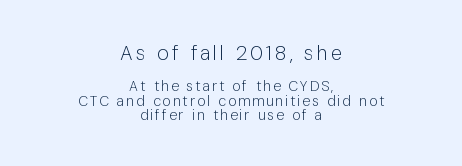
{"italic": "no", "bold": "no", "underline": "no", "align": "center", "line_spacing": "tight", "line_spacing_ratio": 1.05, "larger_block": "first", "size_ratio": 1.43, "glyph_px": 20}
